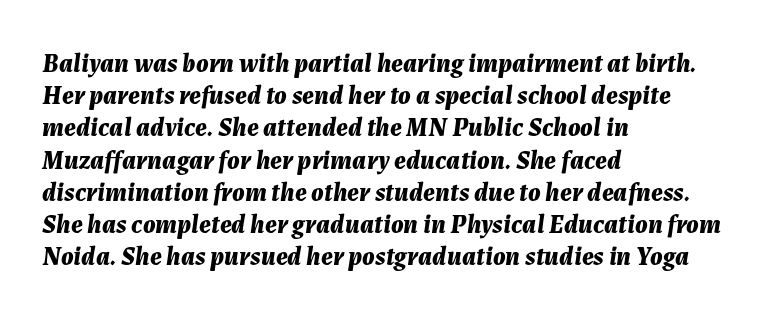
This rendering features lettering with no underline. The lines in this sample share a left origin and differ only in where they stop. The passage shown has conventional tracking throughout. Posture: slanted. Compared with an ordinary text face, these strokes are far heavier — a full bold.
